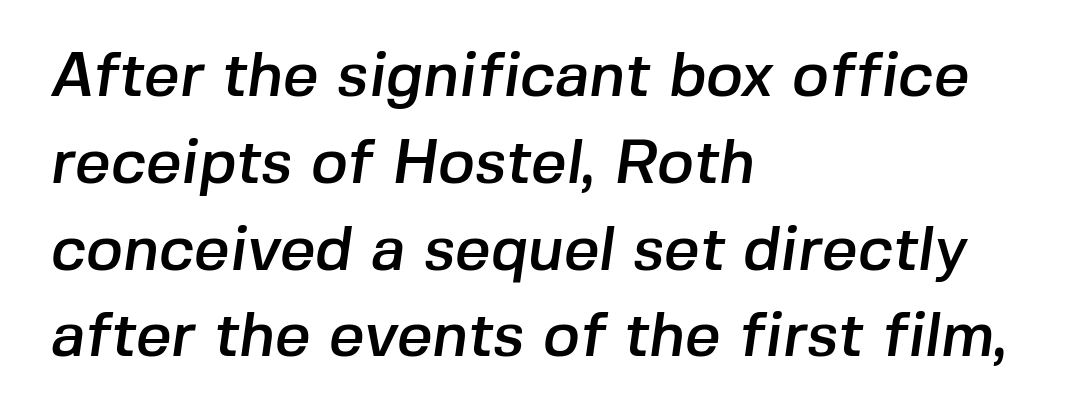
This sample has the flowing, uneven cadence of proportional lettering. A classic flush-left, rag-right setting is used for this passage. Beneath every word, the page is bare. The characters display no serif detailing; their extremities are plain. Inter-character spacing is left at the font's built-in metrics. The designer left line spacing at the default.
